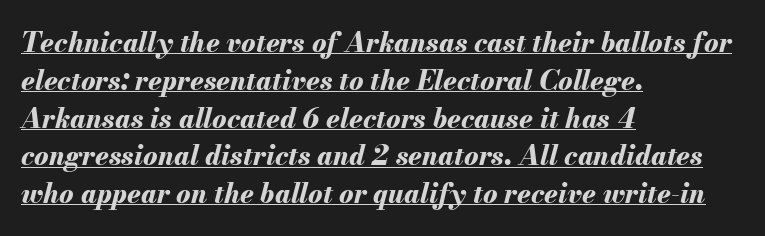
The image shows 27 px bold type, italic (leaning right); set left-aligned, normal line spacing (1.4x), normal letter spacing, underlined.
